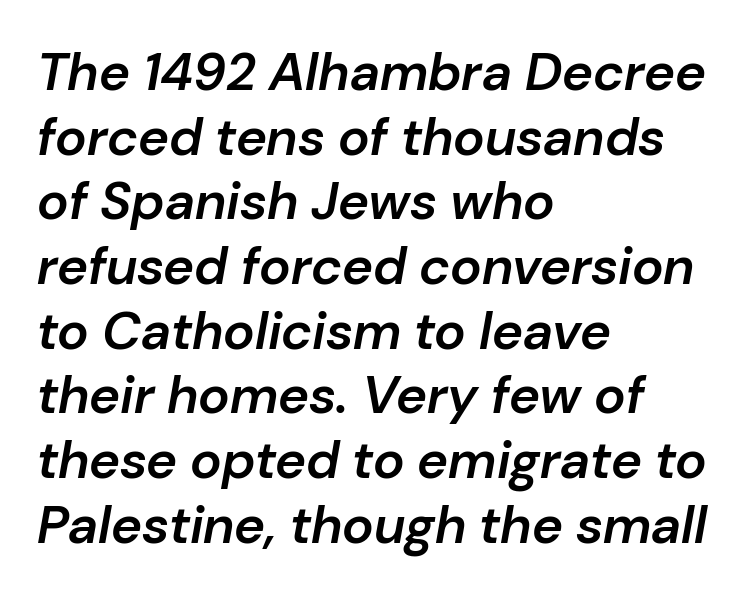
Q: Is the text bold? A: Semi-bold.
Q: Is the text italic (slanted)? A: Yes, it leans right by about 10 degrees.
Q: Is the text underlined? A: No.
Q: How is the paragraph aligned? A: Left-aligned.
Q: Is the spacing between letters normal or unusually wide? A: Normal.
Q: Width (condensed, normal, or wide)? A: Normal.
Q: Stroke contrast? A: Low.
Q: x-height? A: Medium.
Q: Monospaced? A: No.
